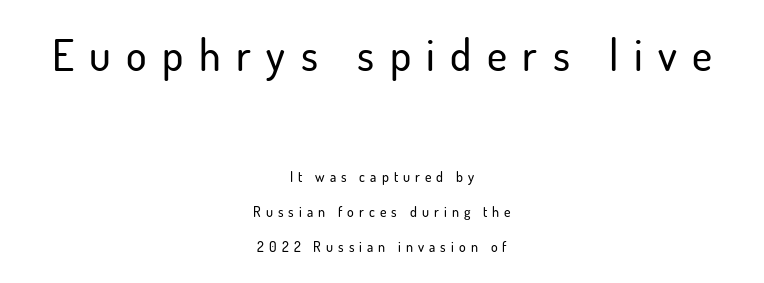
Q: Is the text italic (slanted)? A: No, it is upright.
Q: Is the typeface a serif or a sans-serif typeface? A: Sans-serif.
Q: Is the text underlined? A: No.
Q: How is the paragraph aligned? A: Centered.
Q: Is the spacing between letters normal or unusually wide? A: Unusually wide.
Q: Is the spacing between lines tight, normal or loose? A: Loose.
Q: Which block of text is set in a larger size, the first (top) or the second (bottom)? A: The first (top) one.
Q: Width (condensed, normal, or wide)? A: Normal.
Q: Stroke contrast? A: Low.
Q: x-height? A: Small.
Q: Monospaced? A: No.
